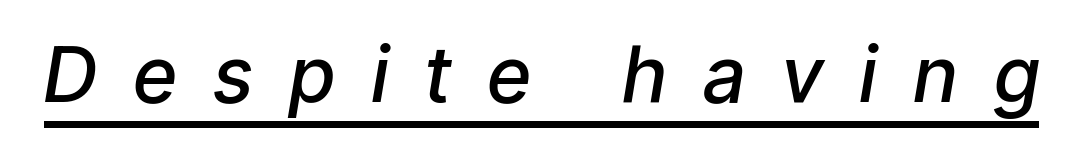
The image shows 77 px semibold, condensed type, italic (leaning right); set unusually wide letter spacing (+0.49 em), underlined; low stroke contrast and a medium x-height.
